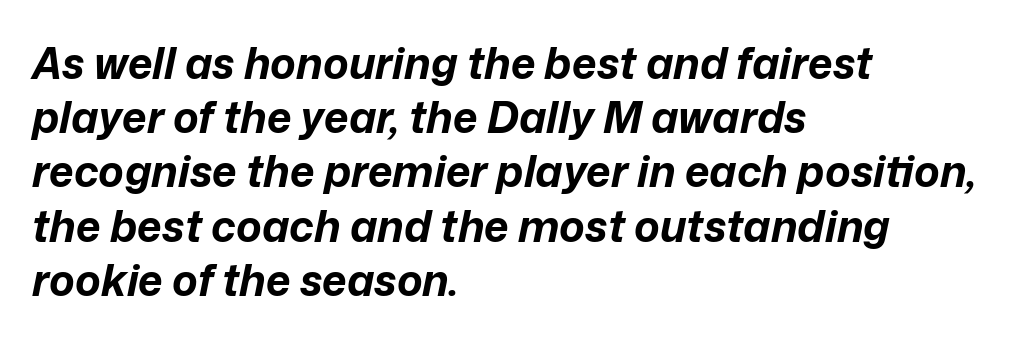
{"italic": "yes", "lean": "right", "slant_degrees": 12, "bold": "yes", "weight": "bold", "width": "normal", "stroke_contrast": "low", "x_height": "medium", "monospaced": "no", "underline": "no", "align": "left", "line_spacing": "normal", "line_spacing_ratio": 1.26, "letter_spacing": "normal", "letter_spacing_em": 0.0, "glyph_px": 43}
